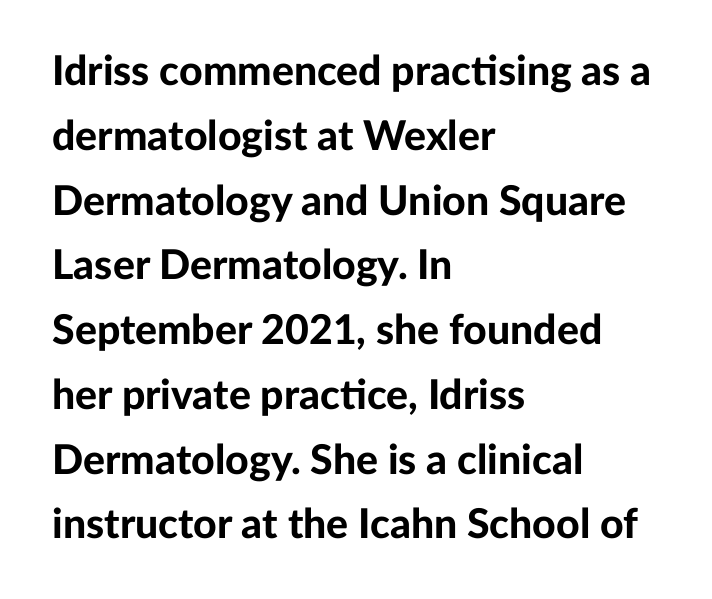
{"serif": "no", "italic": "no", "bold": "yes", "weight": "bold", "width": "normal", "stroke_contrast": "low", "x_height": "medium", "monospaced": "no", "underline": "no", "align": "left", "line_spacing": "normal", "line_spacing_ratio": 1.58, "letter_spacing": "normal", "letter_spacing_em": 0.0, "glyph_px": 41}
